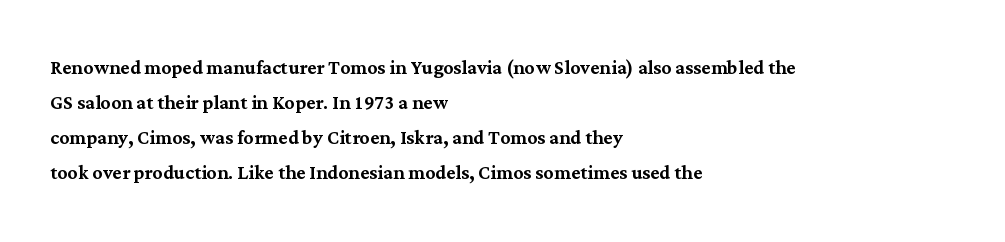
{"italic": "no", "underline": "no", "align": "left", "line_spacing": "normal", "line_spacing_ratio": 1.4, "letter_spacing": "normal", "letter_spacing_em": 0.0, "glyph_px": 25}
